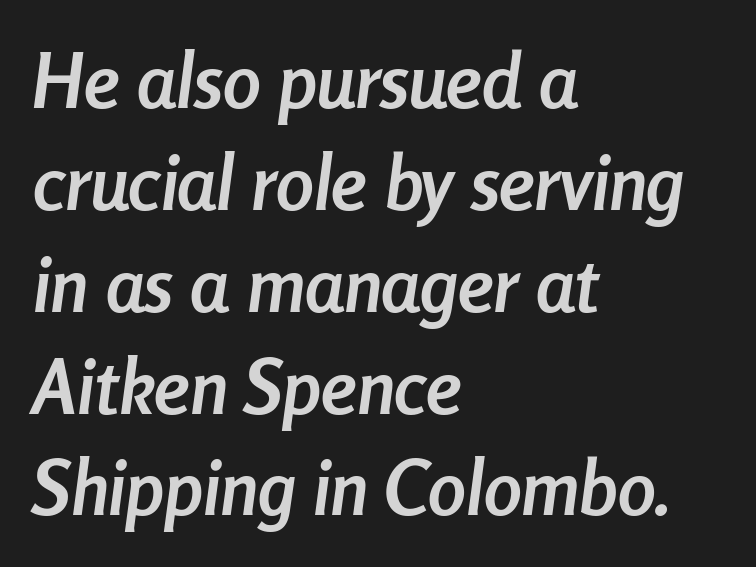
Students, observe: this is what conventionally led text looks like. The strokes are fattened all the way to bold. Beneath every word, the page is bare. The line texture is even and compact thanks to regular tracking.
